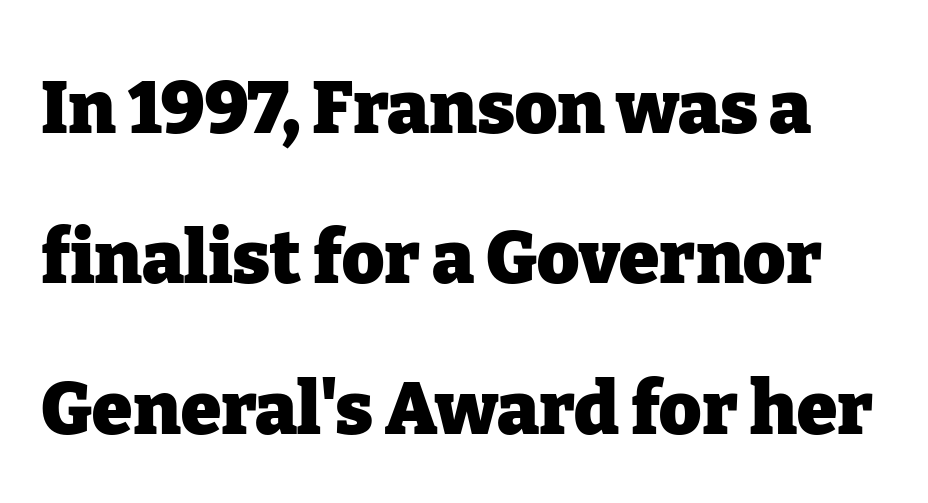
Q: Is the text bold? A: Yes.
Q: Is the text italic (slanted)? A: No, it is upright.
Q: Is the typeface a serif or a sans-serif typeface? A: Serif.
Q: Is the text underlined? A: No.
Q: Is the spacing between letters normal or unusually wide? A: Normal.
Q: Is the spacing between lines tight, normal or loose? A: Loose.
Q: Width (condensed, normal, or wide)? A: Normal.
Q: Stroke contrast? A: Low.
Q: x-height? A: Medium.
Q: Monospaced? A: No.
